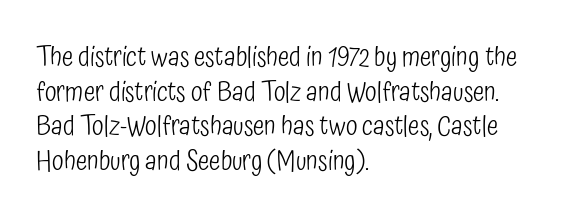
The image shows 27 px text type, upright; set left-aligned, normal line spacing (1.28x), normal letter spacing, not underlined.
